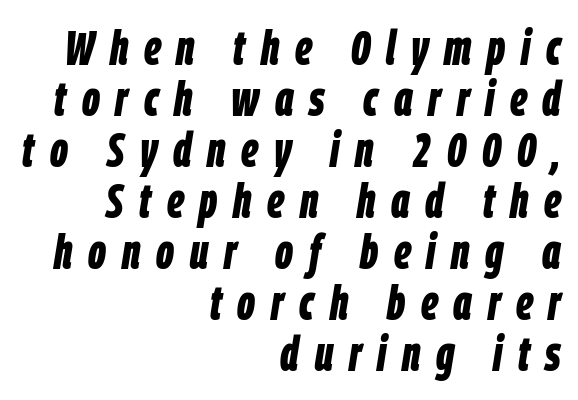
Q: Is the text bold? A: Yes.
Q: Is the text italic (slanted)? A: Yes, it leans right by about 9 degrees.
Q: Is the text underlined? A: No.
Q: How is the paragraph aligned? A: Right-aligned.
Q: Is the spacing between letters normal or unusually wide? A: Unusually wide.
Q: Is the spacing between lines tight, normal or loose? A: Tight.
Q: Width (condensed, normal, or wide)? A: Condensed.
Q: Stroke contrast? A: Low.
Q: x-height? A: Large.
Q: Monospaced? A: No.
